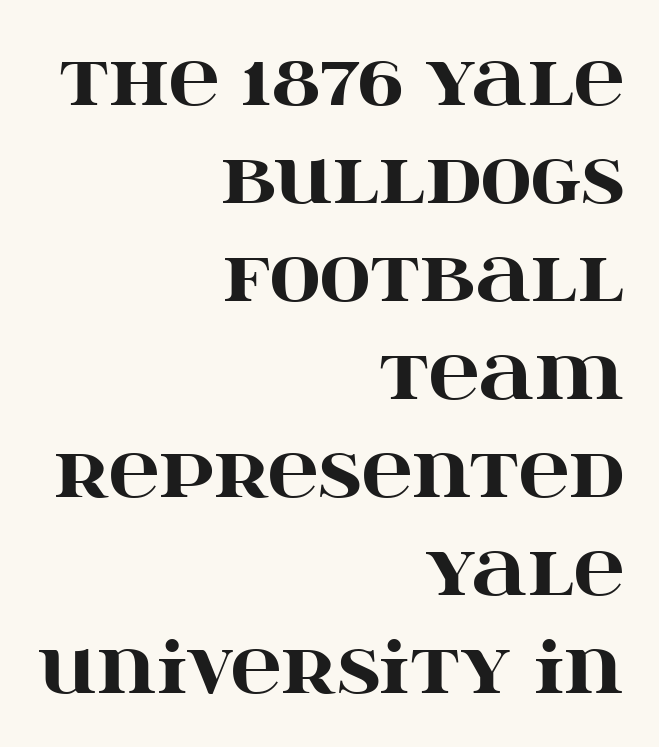
Q: Is the text bold? A: Yes.
Q: Is the text italic (slanted)? A: No, it is upright.
Q: Is the typeface a serif or a sans-serif typeface? A: Serif.
Q: Is the text underlined? A: No.
Q: How is the paragraph aligned? A: Right-aligned.
Q: Is the spacing between letters normal or unusually wide? A: Normal.
Q: Is the spacing between lines tight, normal or loose? A: Normal.
Q: Width (condensed, normal, or wide)? A: Wide.
Q: Stroke contrast? A: High.
Q: x-height? A: Large.
Q: Monospaced? A: No.
